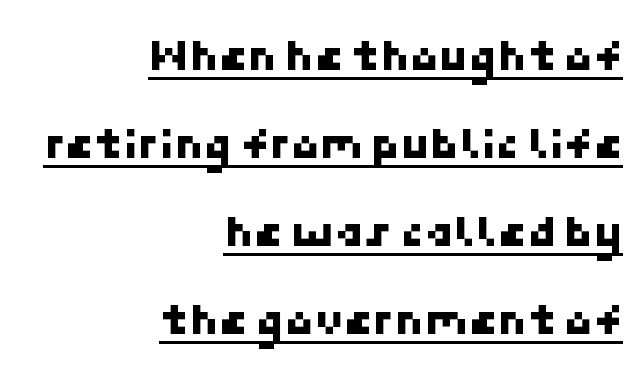
{"serif": "no", "width": "normal", "stroke_contrast": "low", "x_height": "medium", "underline": "yes", "align": "right", "line_spacing_ratio": 1.87, "letter_spacing": "normal", "letter_spacing_em": 0.0, "glyph_px": 47}
